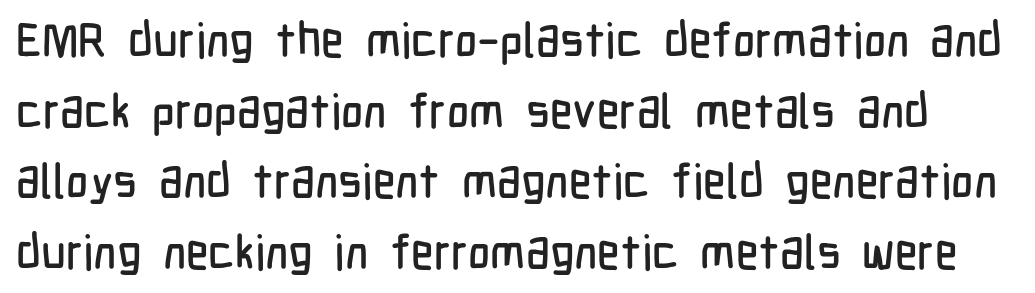
{"serif": "no", "italic": "no", "width": "condensed", "stroke_contrast": "low", "x_height": "medium", "monospaced": "no", "underline": "no", "line_spacing": "normal", "line_spacing_ratio": 1.47, "letter_spacing": "normal", "letter_spacing_em": 0.0, "glyph_px": 48}
